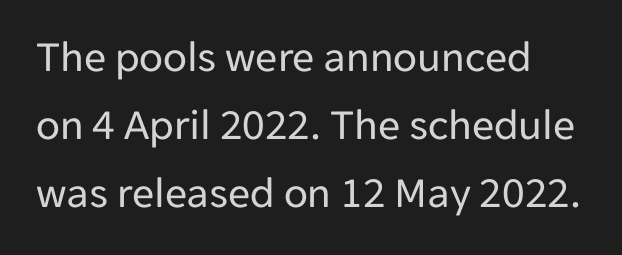
Serifs: no, the terminals of the letterforms are clean. These lines sit exactly where default settings would place them. Weight class: somewhere from thin through regular. The foot of each line stays bare and open. Character widths vary here, with narrow letters taking less room than wide ones. Upright lettering throughout.
